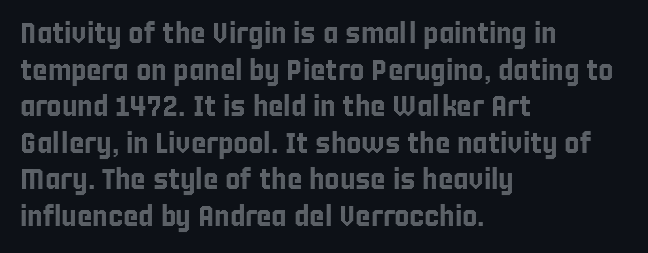
Think of a printed novel: that variable character pitch is what you see here. The foot of each line stays bare and open. Rendered with straight, roman letterforms. Leftover space on each line is placed entirely after the last word.
